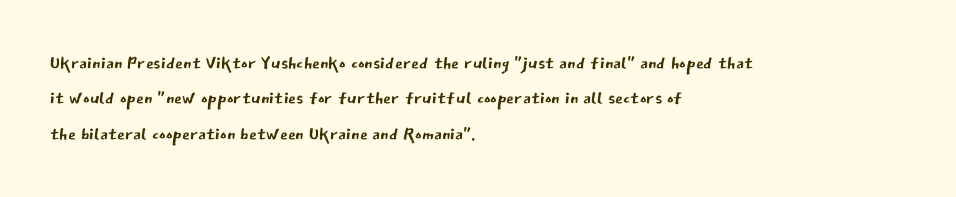
Plain, unruled lines of type. Is the type heavy? It reads as light-to-regular instead. Interline gaps are of average width in this sample. In terms of posture, this sample is upright. These lines are set flush left with a ragged right edge. Nothing unusual about the tracking: characters are spaced as the font intends.
